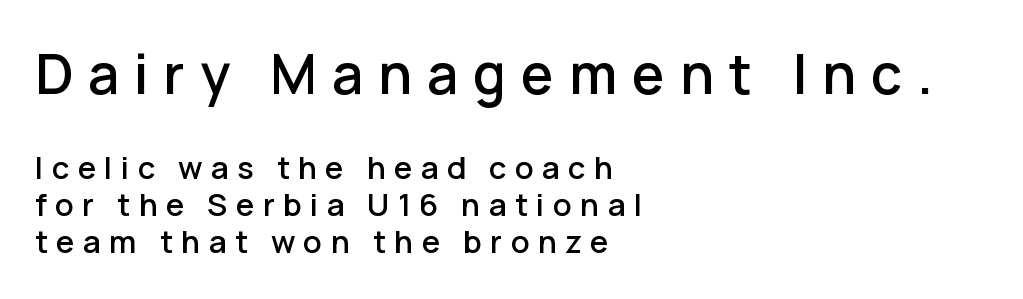
Q: Is the text italic (slanted)? A: No, it is upright.
Q: Is the typeface a serif or a sans-serif typeface? A: Sans-serif.
Q: Is the text underlined? A: No.
Q: How is the paragraph aligned? A: Left-aligned.
Q: Is the spacing between letters normal or unusually wide? A: Unusually wide.
Q: Which block of text is set in a larger size, the first (top) or the second (bottom)? A: The first (top) one.
Q: Width (condensed, normal, or wide)? A: Normal.
Q: Stroke contrast? A: Low.
Q: x-height? A: Medium.
Q: Monospaced? A: No.
